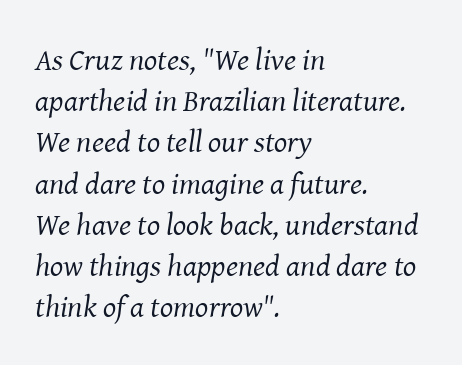
{"serif": "yes", "italic": "yes", "lean": "right", "slant_degrees": 8, "bold": "no", "weight": "regular", "width": "normal", "stroke_contrast": "medium", "x_height": "medium", "monospaced": "no", "underline": "no", "align": "left", "line_spacing": "normal", "line_spacing_ratio": 1.33, "letter_spacing": "normal", "letter_spacing_em": 0.0, "glyph_px": 31}
